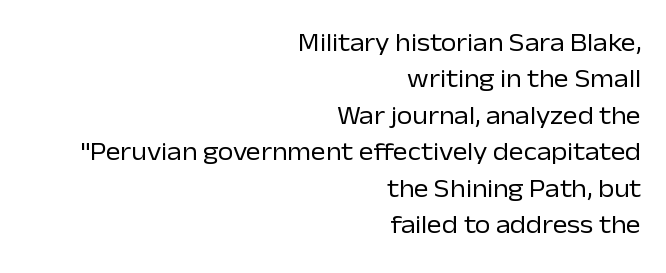
A bare baseline throughout the passage. A quiet, ordinary-to-light weight characterises the typeface. Layout note: lines flush right. The letters stand upright; this is a roman face. How would I describe the line gaps? Plain and ordinary. Default kerning and tracking; the words read as compact shapes.
